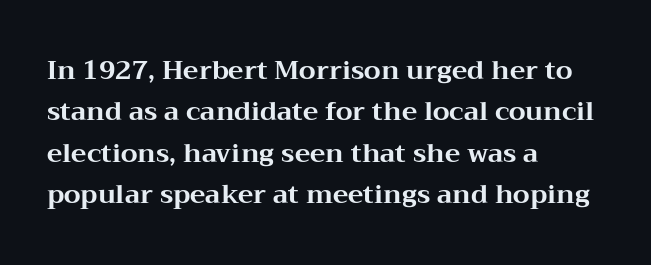
The image shows 26 px bold type, upright; set left-aligned, normal line spacing (1.59x), normal letter spacing, not underlined.
